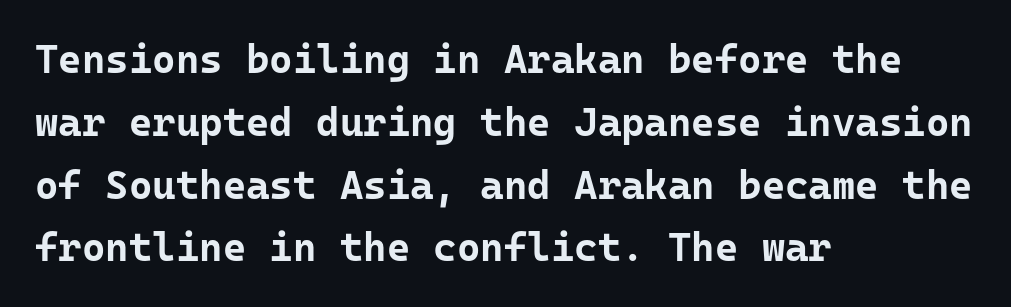
Q: Is the text bold? A: Yes.
Q: Is the text italic (slanted)? A: No, it is upright.
Q: Is the typeface a serif or a sans-serif typeface? A: Sans-serif.
Q: Is the text underlined? A: No.
Q: How is the paragraph aligned? A: Left-aligned.
Q: Is the spacing between letters normal or unusually wide? A: Normal.
Q: Is the spacing between lines tight, normal or loose? A: Normal.
Q: Width (condensed, normal, or wide)? A: Normal.
Q: Stroke contrast? A: Low.
Q: x-height? A: Medium.
Q: Monospaced? A: Yes.
